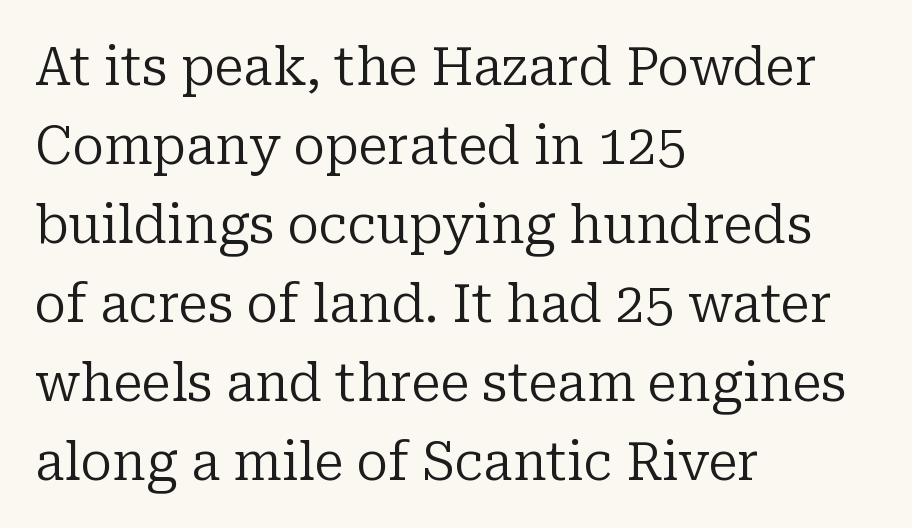
Q: Is the text bold? A: No.
Q: Is the text italic (slanted)? A: No, it is upright.
Q: Is the typeface a serif or a sans-serif typeface? A: Serif.
Q: Is the text underlined? A: No.
Q: How is the paragraph aligned? A: Left-aligned.
Q: Is the spacing between letters normal or unusually wide? A: Normal.
Q: Is the spacing between lines tight, normal or loose? A: Normal.
Q: Width (condensed, normal, or wide)? A: Normal.
Q: Stroke contrast? A: Low.
Q: x-height? A: Medium.
Q: Monospaced? A: No.
